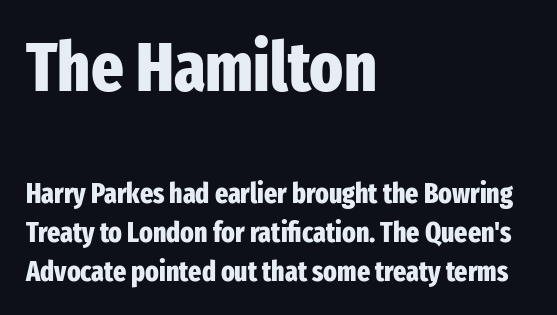
The image shows 69 px heavy, condensed sans-serif type, upright; set left-aligned, normal line spacing (1.38x), normal letter spacing, not underlined; the first (top) block is 2.46x larger; low stroke contrast and a medium x-height.
